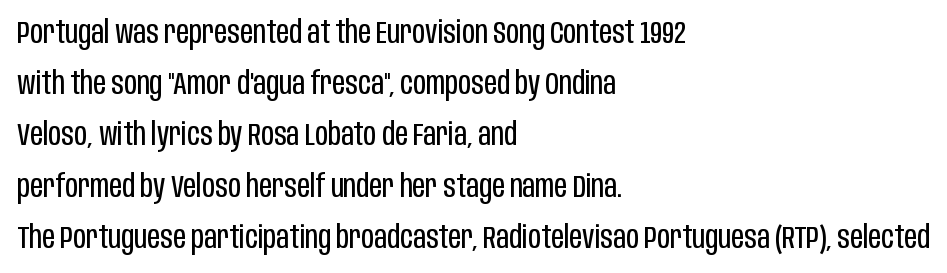
The image shows 32 px regular-weight, condensed sans-serif type, upright; set left-aligned, normal line spacing (1.6x), normal letter spacing, not underlined; low stroke contrast and a large x-height.
